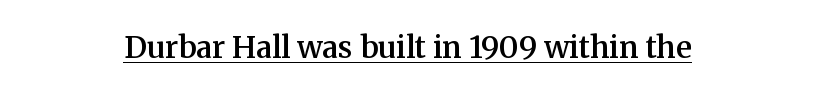
Short note: letters normally spaced. These lines are rendered in a variable-pitch font. Like a heading marked for emphasis, these lines bear an underscore. Summary of weight: moderately heavy, a semibold. A centered setting, common on invitations and titles, is used for this passage.
